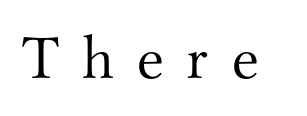
Posture: upright roman. The letterforms stand isolated, each surrounded by extra space. The gap between lines stays unmarked. I'd call this a serif setting — the letters wear small feet. The passage shown is not bold in any degree.
